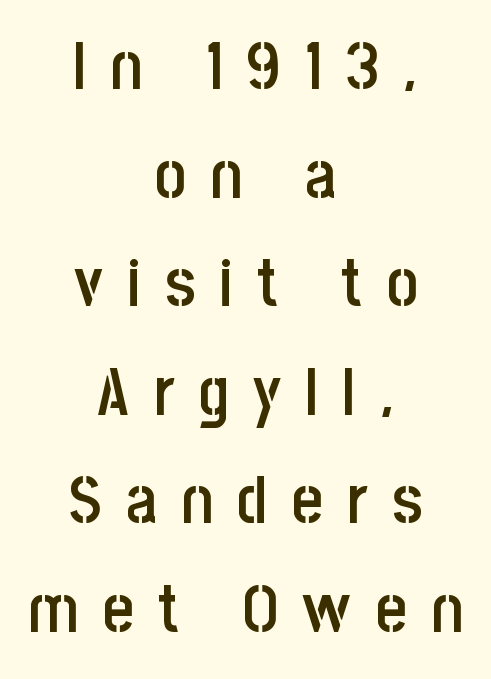
{"serif": "no", "italic": "no", "bold": "semi", "weight": "semibold", "width": "condensed", "stroke_contrast": "low", "x_height": "large", "monospaced": "no", "underline": "no", "align": "center", "line_spacing": "normal", "line_spacing_ratio": 1.62, "letter_spacing": "wide", "letter_spacing_em": 0.36, "glyph_px": 67}
